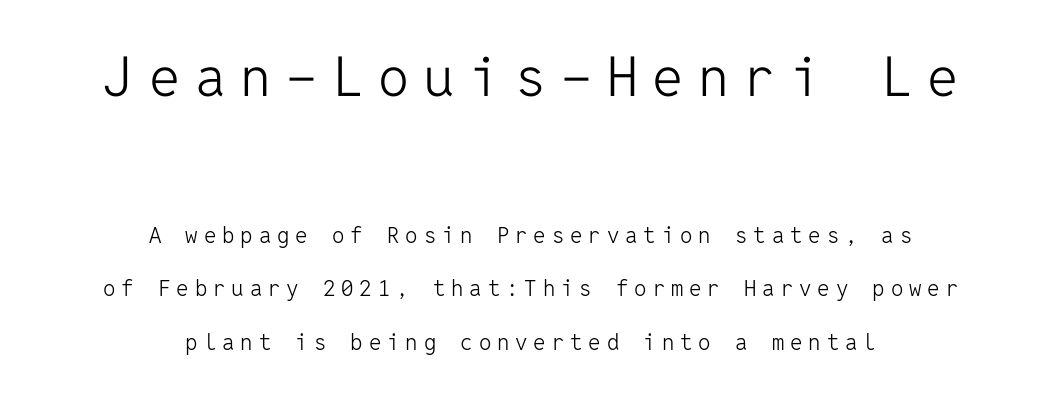
Q: Is the text bold? A: No.
Q: Is the text italic (slanted)? A: No, it is upright.
Q: Is the typeface a serif or a sans-serif typeface? A: Sans-serif.
Q: Is the text underlined? A: No.
Q: How is the paragraph aligned? A: Centered.
Q: Is the spacing between letters normal or unusually wide? A: Unusually wide.
Q: Is the spacing between lines tight, normal or loose? A: Loose.
Q: Which block of text is set in a larger size, the first (top) or the second (bottom)? A: The first (top) one.
Q: Width (condensed, normal, or wide)? A: Normal.
Q: Stroke contrast? A: Low.
Q: x-height? A: Medium.
Q: Monospaced? A: Yes.
